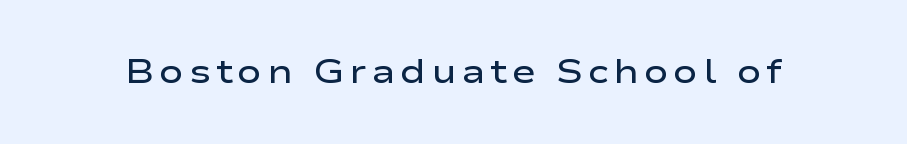
The image shows 33 px semibold, wide sans-serif type, upright; set not underlined; low stroke contrast and a medium x-height.
